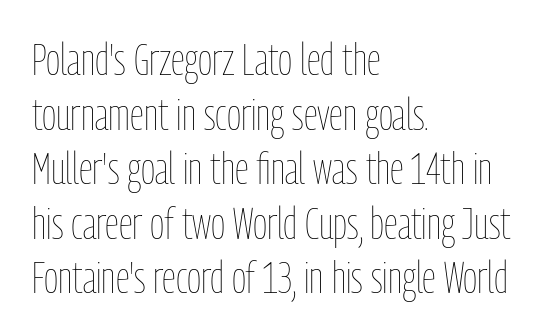
{"italic": "no", "bold": "no", "weight": "thin", "width": "condensed", "stroke_contrast": "low", "x_height": "medium", "monospaced": "no", "underline": "no", "align": "left", "line_spacing_ratio": 1.24, "letter_spacing": "normal", "letter_spacing_em": 0.0, "glyph_px": 44}
